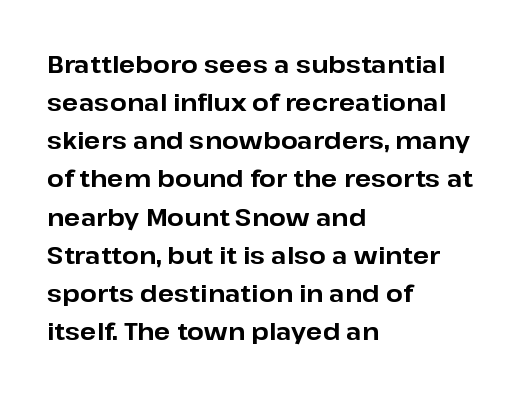
The image shows 24 px bold type, upright; set left-aligned, normal line spacing (1.59x), normal letter spacing, not underlined.
